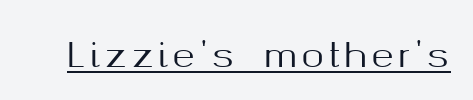
Q: Is the text italic (slanted)? A: No, it is upright.
Q: Is the typeface a serif or a sans-serif typeface? A: Sans-serif.
Q: Is the text underlined? A: Yes.
Q: Width (condensed, normal, or wide)? A: Normal.
Q: Stroke contrast? A: Medium.
Q: x-height? A: Medium.
Q: Monospaced? A: No.
